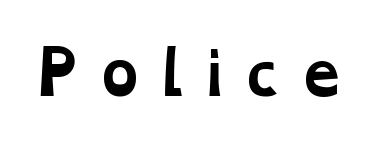
Nobody drew a line under any word here. The letters advance in unequal steps, a hallmark of proportional type. A dark, heavy texture on the line: the type is bold. A serif font was chosen for this passage.
